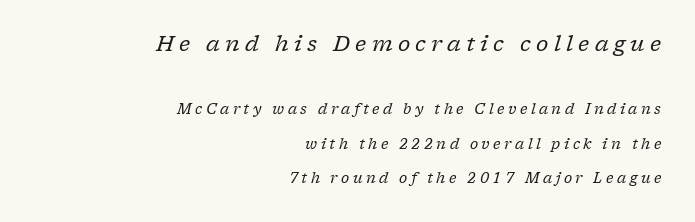
The image shows 21 px text type, italic (leaning right); set right-aligned, loose line spacing (2.48x), unusually wide letter spacing (+0.25 em), not underlined; the first (top) block is 1.5x larger.
